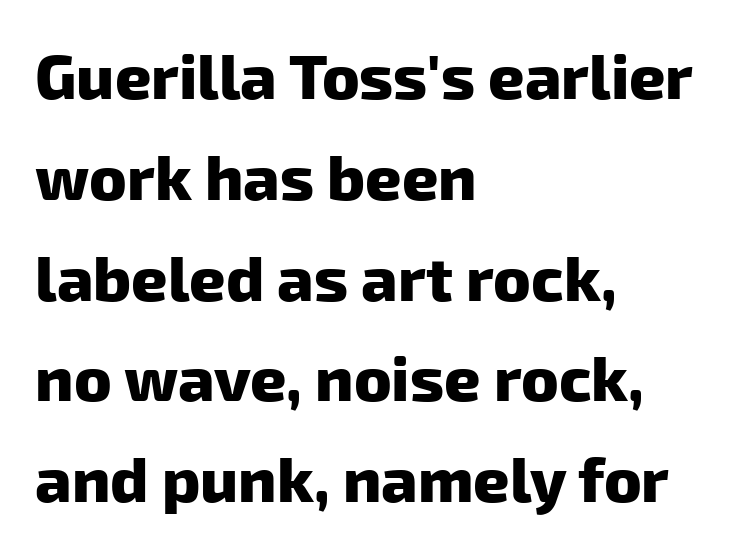
The image shows 63 px heavy sans-serif type; set left-aligned, normal line spacing (1.6x), normal letter spacing, not underlined; low stroke contrast and a medium x-height.
